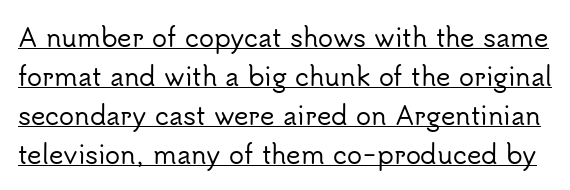
Q: Is the text italic (slanted)? A: No, it is upright.
Q: Is the text underlined? A: Yes.
Q: Is the spacing between letters normal or unusually wide? A: Normal.
Q: Is the spacing between lines tight, normal or loose? A: Normal.
